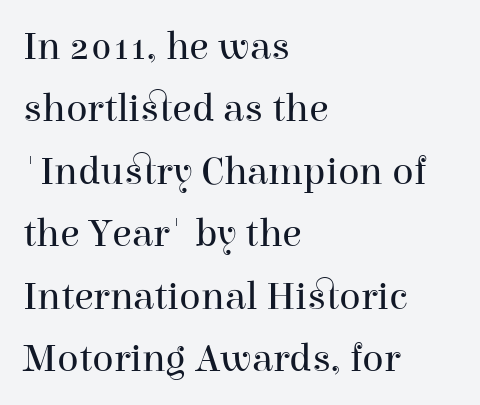
The image shows 40 px regular-weight serif type, upright; set left-aligned, normal line spacing (1.56x), normal letter spacing, not underlined; high stroke contrast and a medium x-height.
